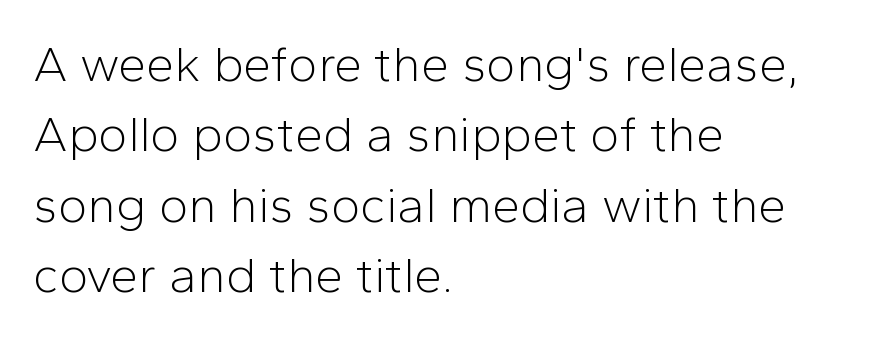
The image shows 50 px light sans-serif type, upright; set left-aligned, normal line spacing (1.41x), normal letter spacing, not underlined; low stroke contrast and a medium x-height.
